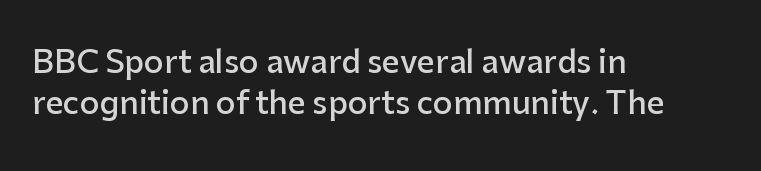
The image shows 31 px semibold sans-serif type, upright; set left-aligned, normal line spacing (1.32x), normal letter spacing, not underlined; low stroke contrast and a medium x-height.
